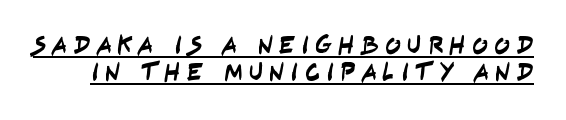
Q: Is the text underlined? A: Yes.
Q: Is the spacing between letters normal or unusually wide? A: Unusually wide.
Q: Is the spacing between lines tight, normal or loose? A: Tight.
